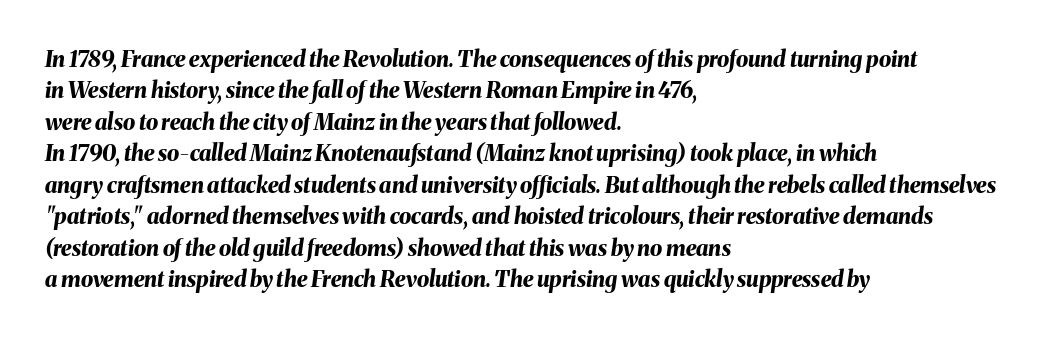
Q: Is the text bold? A: Yes.
Q: Is the text italic (slanted)? A: Yes, it leans right by about 8 degrees.
Q: Is the text underlined? A: No.
Q: How is the paragraph aligned? A: Left-aligned.
Q: Is the spacing between letters normal or unusually wide? A: Normal.
Q: Is the spacing between lines tight, normal or loose? A: Normal.
